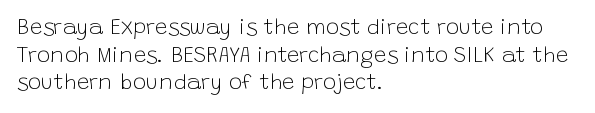
{"italic": "no", "bold": "no", "underline": "no", "align": "left", "line_spacing": "normal", "line_spacing_ratio": 1.26, "letter_spacing": "normal", "letter_spacing_em": 0.0, "glyph_px": 22}
